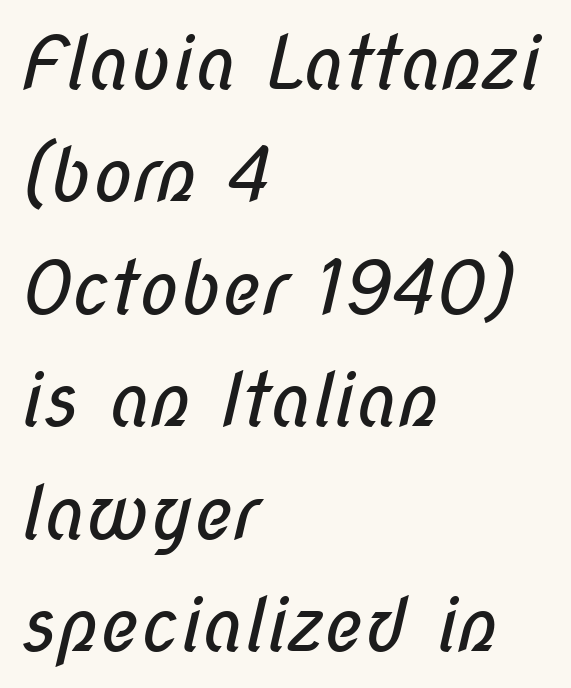
{"serif": "no", "bold": "no", "weight": "regular", "width": "condensed", "stroke_contrast": "low", "x_height": "medium", "monospaced": "no", "underline": "no", "align": "left", "line_spacing": "normal", "line_spacing_ratio": 1.52, "letter_spacing": "normal", "letter_spacing_em": 0.0, "glyph_px": 74}
